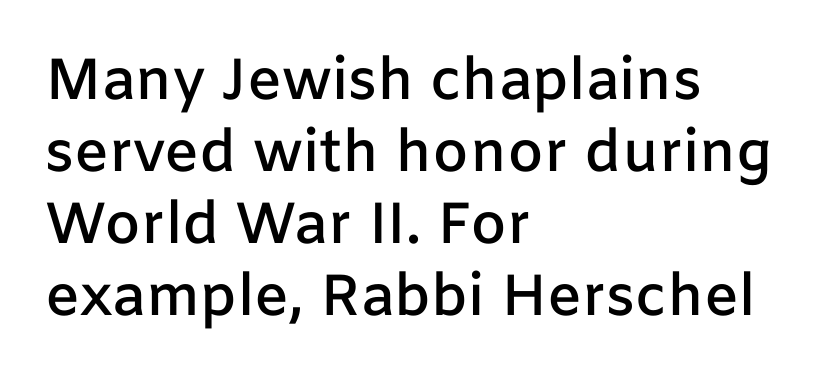
{"serif": "no", "italic": "no", "bold": "semi", "weight": "semibold", "width": "normal", "stroke_contrast": "low", "x_height": "medium", "monospaced": "no", "underline": "no", "align": "left", "line_spacing_ratio": 1.24, "letter_spacing": "normal", "letter_spacing_em": 0.0, "glyph_px": 58}
